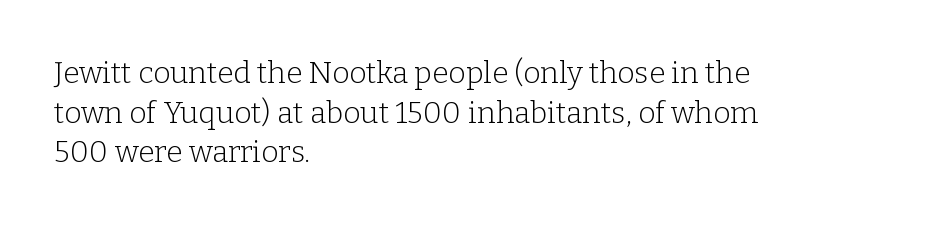
{"serif": "yes", "italic": "no", "bold": "no", "weight": "light", "width": "normal", "stroke_contrast": "low", "x_height": "medium", "monospaced": "no", "underline": "no", "align": "left", "line_spacing": "normal", "line_spacing_ratio": 1.32, "letter_spacing": "normal", "letter_spacing_em": 0.0, "glyph_px": 30}
